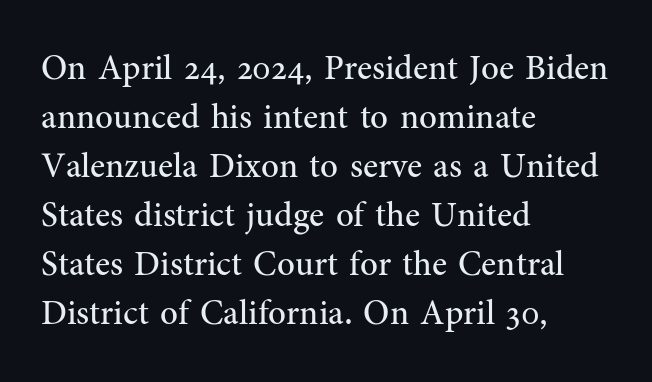
Caption: multi-line text, flush left, ragged right. Unlike italic type, these characters show no tilt at all. Does the type have serifs? Yes, each stem ends in a small foot. Beneath every word, the page is bare.
